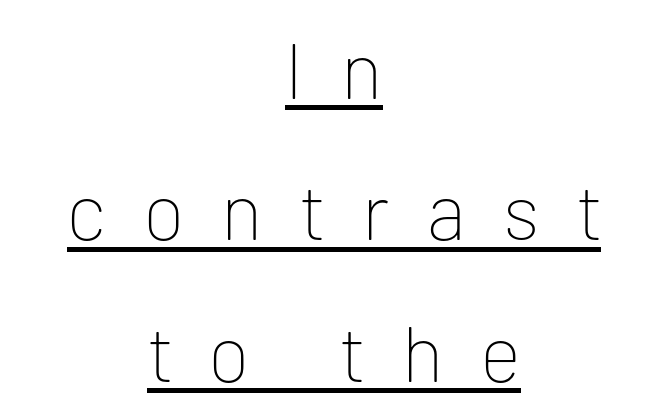
The image shows 79 px thin sans-serif type, upright; set centered, line spacing 1.79x, unusually wide letter spacing (+0.48 em), underlined; low stroke contrast and a medium x-height.
